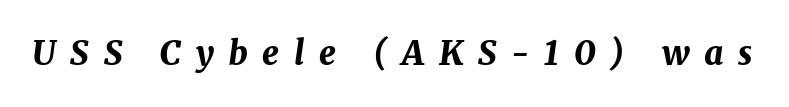
The characters look thick and weighty, a clear bold. Has an underline been added? It has not. The passage shown leans; its letterforms are oblique. Honestly, the letter spacing is so wide it's the main thing you notice. A typesetter would call this proportional, since set widths differ per character.
